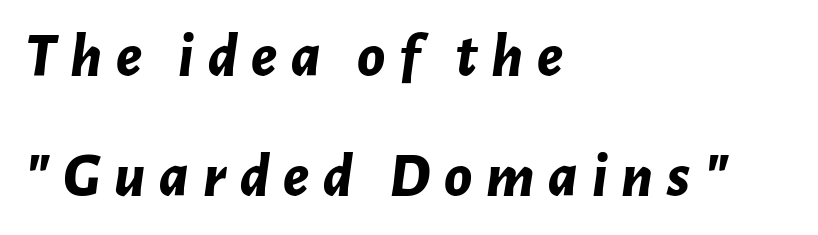
The image shows 63 px bold type, italic (leaning right); set left-aligned, loose line spacing (1.91x), unusually wide letter spacing (+0.22 em), not underlined; low stroke contrast and a medium x-height.
